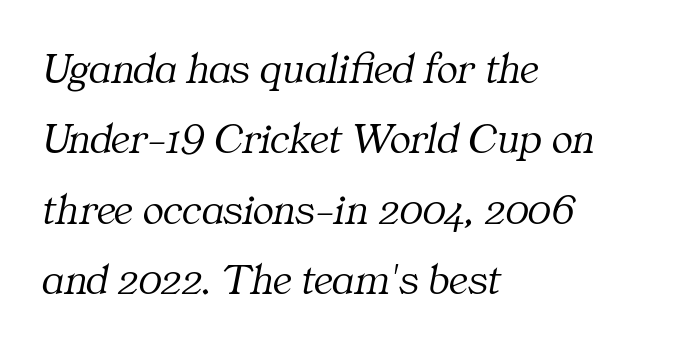
Q: Is the text bold? A: No.
Q: Is the text italic (slanted)? A: Yes, it leans right by about 11 degrees.
Q: Is the typeface a serif or a sans-serif typeface? A: Serif.
Q: Is the text underlined? A: No.
Q: How is the paragraph aligned? A: Left-aligned.
Q: Is the spacing between letters normal or unusually wide? A: Normal.
Q: Is the spacing between lines tight, normal or loose? A: Normal.
Q: Width (condensed, normal, or wide)? A: Normal.
Q: Stroke contrast? A: Medium.
Q: x-height? A: Medium.
Q: Monospaced? A: No.
